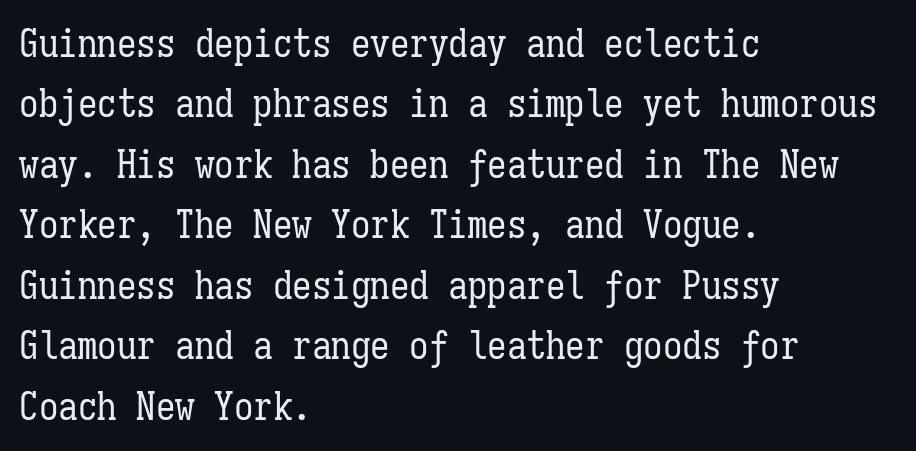
The image shows 39 px regular-weight, condensed type, upright, monospaced; set left-aligned, normal line spacing (1.55x), normal letter spacing, not underlined; low stroke contrast and a medium x-height.
